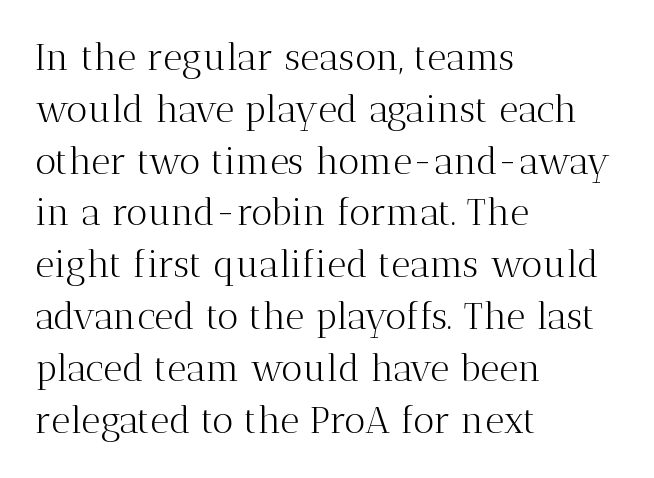
The image shows 37 px light serif type, upright; set left-aligned, normal line spacing (1.4x), normal letter spacing, not underlined; medium stroke contrast and a medium x-height.
